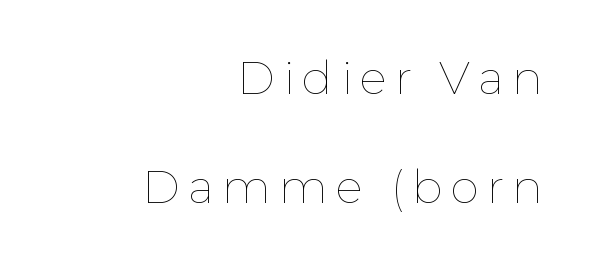
Q: Is the text bold? A: No.
Q: Is the text italic (slanted)? A: No, it is upright.
Q: Is the text underlined? A: No.
Q: How is the paragraph aligned? A: Right-aligned.
Q: Is the spacing between lines tight, normal or loose? A: Loose.
Q: Width (condensed, normal, or wide)? A: Normal.
Q: Stroke contrast? A: Low.
Q: x-height? A: Medium.
Q: Monospaced? A: No.
